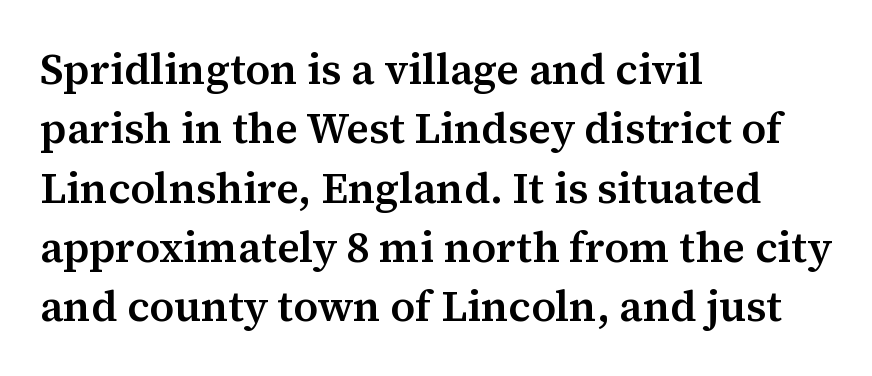
Q: Is the text bold? A: Semi-bold.
Q: Is the text italic (slanted)? A: No, it is upright.
Q: Is the typeface a serif or a sans-serif typeface? A: Serif.
Q: Is the text underlined? A: No.
Q: How is the paragraph aligned? A: Left-aligned.
Q: Is the spacing between letters normal or unusually wide? A: Normal.
Q: Is the spacing between lines tight, normal or loose? A: Normal.
Q: Width (condensed, normal, or wide)? A: Normal.
Q: Stroke contrast? A: Medium.
Q: x-height? A: Medium.
Q: Monospaced? A: No.
